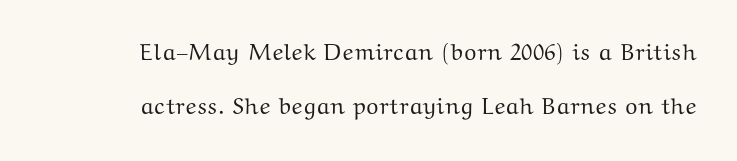
Q: Is the text italic (slanted)? A: No, it is upright.
Q: Is the text underlined? A: No.
Q: How is the paragraph aligned? A: Right-aligned.
Q: Is the spacing between letters normal or unusually wide? A: Normal.
Q: Is the spacing between lines tight, normal or loose? A: Loose.
